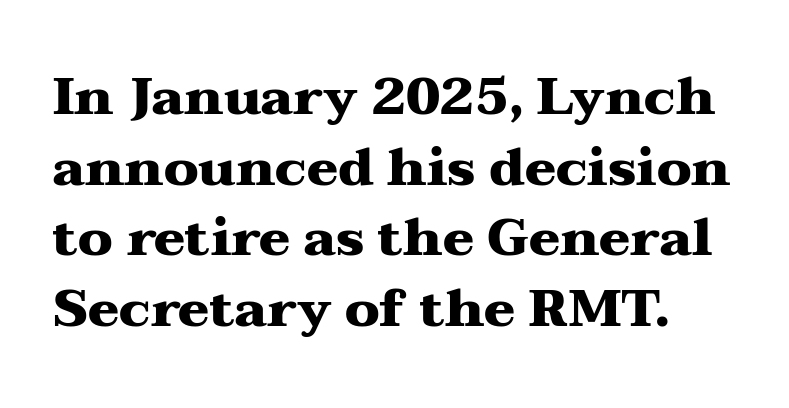
Every stem runs plumb, perpendicular to the baseline. Thick stems and heavy bowls — unmistakably bold. Does the type have serifs? Yes, each stem ends in a small foot. Default kerning and tracking; the words read as compact shapes. Descender tails drop into unmarked territory.
